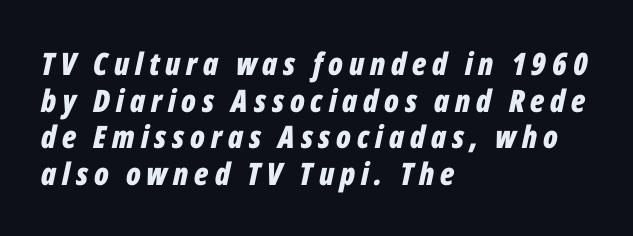
Q: Is the text bold? A: Yes.
Q: Is the text italic (slanted)? A: Yes, it leans right by about 12 degrees.
Q: Is the text underlined? A: No.
Q: How is the paragraph aligned? A: Left-aligned.
Q: Width (condensed, normal, or wide)? A: Condensed.
Q: Stroke contrast? A: Low.
Q: x-height? A: Medium.
Q: Monospaced? A: No.
